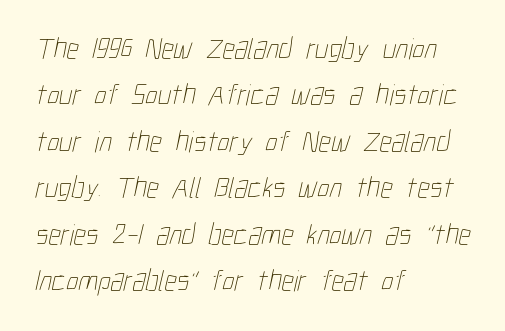
The image shows 30 px thin, condensed type; set left-aligned, normal line spacing (1.55x), normal letter spacing, not underlined; low stroke contrast and a medium x-height.
